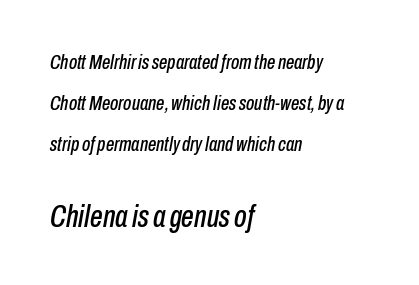
The image shows 32 px condensed type, italic (leaning right); set left-aligned, loose line spacing (1.95x), normal letter spacing, not underlined; the second (bottom) block is 1.52x larger; low stroke contrast and a medium x-height.
